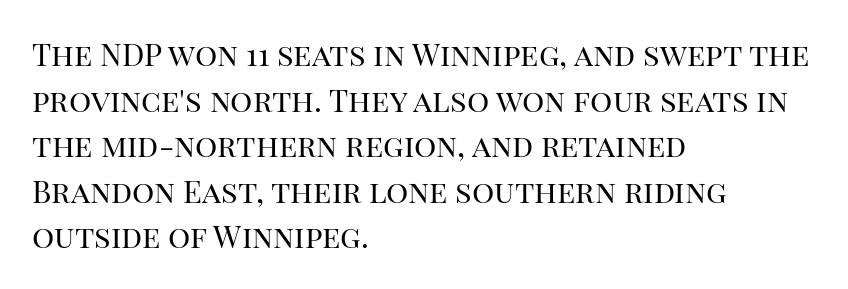
Q: Is the text bold? A: No.
Q: Is the text italic (slanted)? A: No, it is upright.
Q: Is the typeface a serif or a sans-serif typeface? A: Serif.
Q: Is the text underlined? A: No.
Q: How is the paragraph aligned? A: Left-aligned.
Q: Is the spacing between letters normal or unusually wide? A: Normal.
Q: Is the spacing between lines tight, normal or loose? A: Normal.
Q: Width (condensed, normal, or wide)? A: Normal.
Q: Stroke contrast? A: High.
Q: x-height? A: Large.
Q: Monospaced? A: No.
